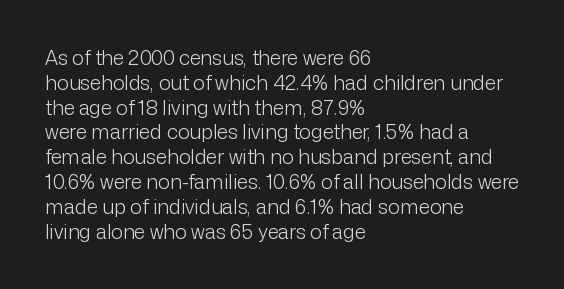
The image shows 20 px text type, upright; set left-aligned, line spacing 1.24x, normal letter spacing, not underlined.
